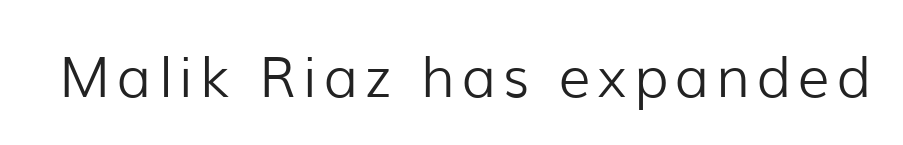
Q: Is the text bold? A: No.
Q: Is the text italic (slanted)? A: No, it is upright.
Q: Is the typeface a serif or a sans-serif typeface? A: Sans-serif.
Q: Is the text underlined? A: No.
Q: Width (condensed, normal, or wide)? A: Normal.
Q: Stroke contrast? A: Low.
Q: x-height? A: Medium.
Q: Monospaced? A: No.
